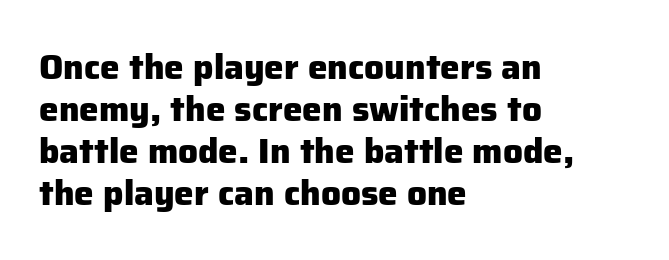
{"serif": "no", "italic": "no", "bold": "yes", "weight": "heavy", "width": "normal", "stroke_contrast": "low", "x_height": "medium", "monospaced": "no", "underline": "no", "align": "left", "line_spacing_ratio": 1.2, "letter_spacing": "normal", "letter_spacing_em": 0.0, "glyph_px": 35}
